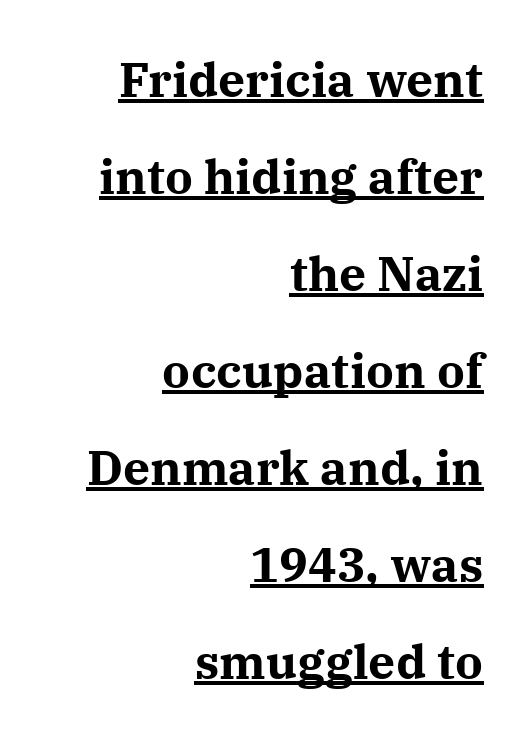
The image shows 48 px bold serif type, upright; set right-aligned, loose line spacing (2.02x), normal letter spacing, underlined; medium stroke contrast and a medium x-height.
